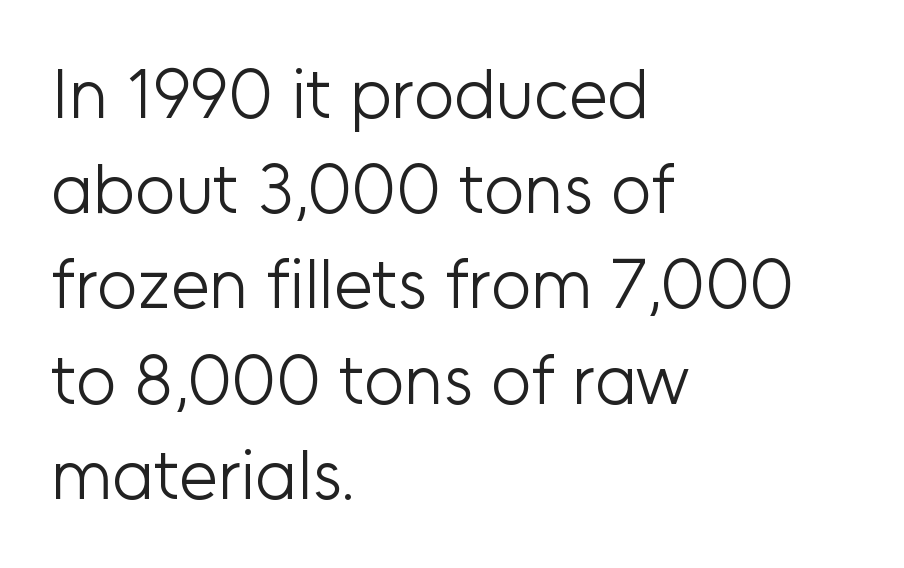
Q: Is the text bold? A: No.
Q: Is the text italic (slanted)? A: No, it is upright.
Q: Is the typeface a serif or a sans-serif typeface? A: Sans-serif.
Q: Is the text underlined? A: No.
Q: How is the paragraph aligned? A: Left-aligned.
Q: Is the spacing between letters normal or unusually wide? A: Normal.
Q: Is the spacing between lines tight, normal or loose? A: Normal.
Q: Width (condensed, normal, or wide)? A: Normal.
Q: Stroke contrast? A: Low.
Q: x-height? A: Medium.
Q: Monospaced? A: No.
